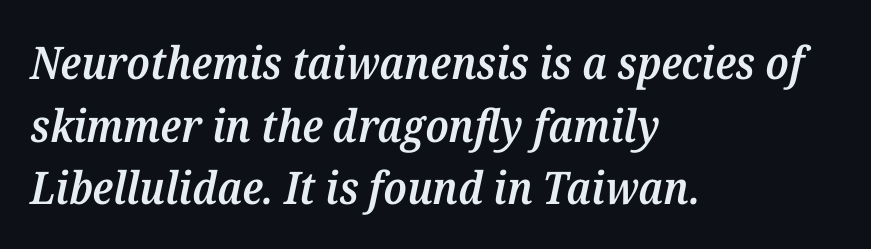
Q: Is the text bold? A: Semi-bold.
Q: Is the text italic (slanted)? A: Yes, it leans right by about 12 degrees.
Q: Is the typeface a serif or a sans-serif typeface? A: Serif.
Q: Is the text underlined? A: No.
Q: How is the paragraph aligned? A: Left-aligned.
Q: Is the spacing between letters normal or unusually wide? A: Normal.
Q: Is the spacing between lines tight, normal or loose? A: Normal.
Q: Width (condensed, normal, or wide)? A: Normal.
Q: Stroke contrast? A: Medium.
Q: x-height? A: Medium.
Q: Monospaced? A: No.
